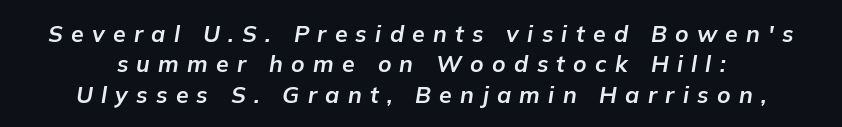
Q: Is the text bold? A: Yes.
Q: Is the text italic (slanted)? A: Yes, it leans right by about 9 degrees.
Q: Is the text underlined? A: No.
Q: Is the spacing between letters normal or unusually wide? A: Unusually wide.
Q: Is the spacing between lines tight, normal or loose? A: Normal.
